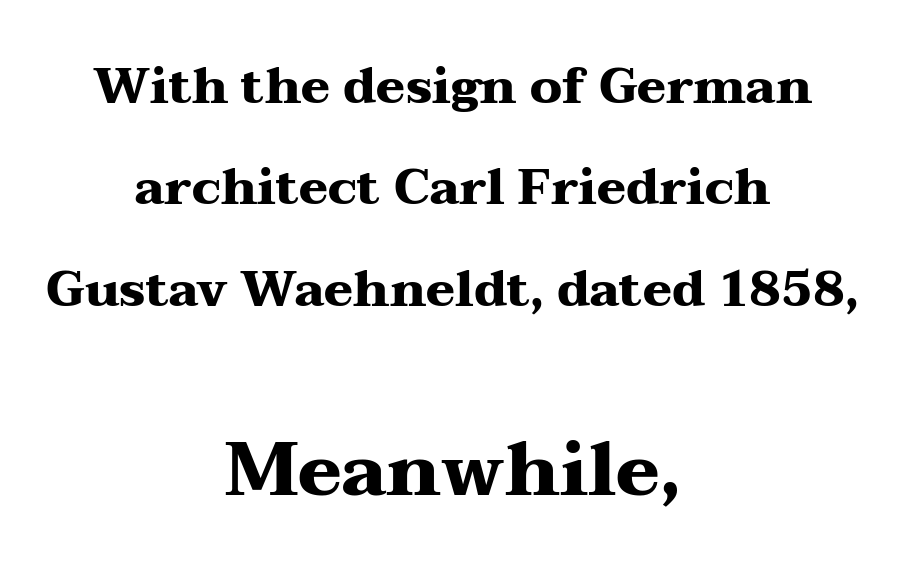
The image shows 74 px heavy, wide serif type, upright; set centered, loose line spacing (2.07x), normal letter spacing, not underlined; the second (bottom) block is 1.51x larger; medium stroke contrast and a medium x-height.
